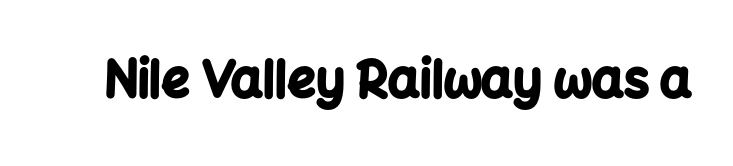
{"serif": "no", "italic": "no", "bold": "yes", "weight": "bold", "width": "normal", "stroke_contrast": "low", "x_height": "medium", "monospaced": "no", "underline": "no", "letter_spacing": "normal", "letter_spacing_em": 0.0, "glyph_px": 50}
